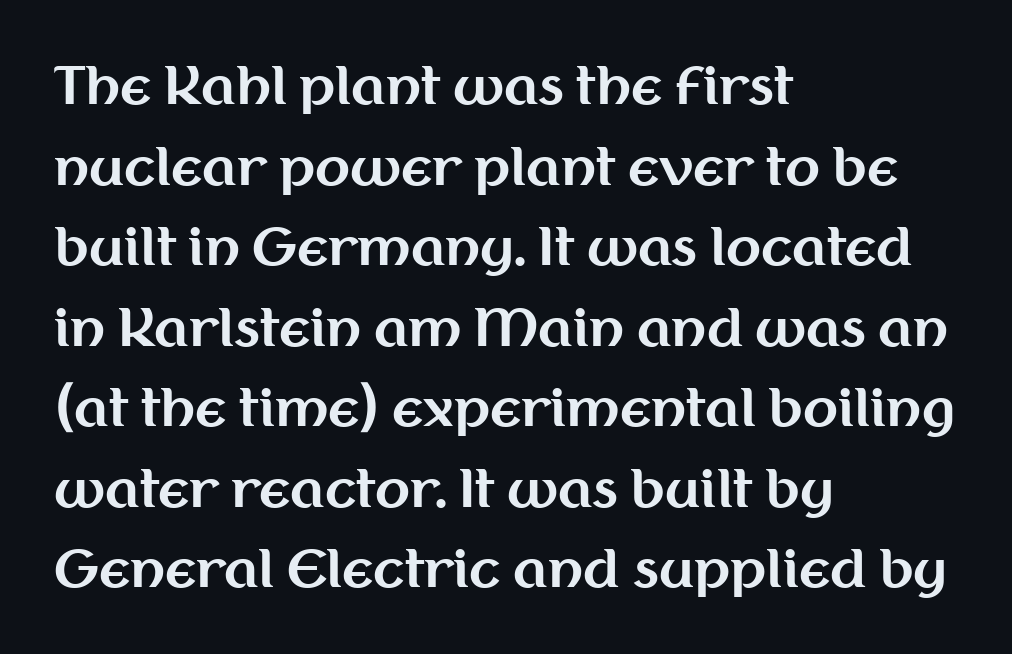
The image shows 51 px bold sans-serif type, upright; set left-aligned, normal line spacing (1.58x), normal letter spacing, not underlined; medium stroke contrast and a medium x-height.
